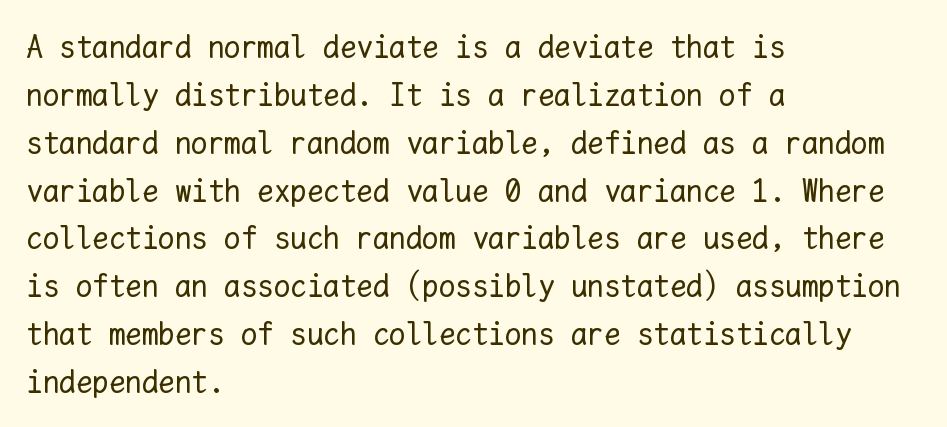
The image shows 33 px regular-weight type, upright, monospaced; set left-aligned, normal line spacing (1.45x), normal letter spacing, not underlined; low stroke contrast and a medium x-height.
